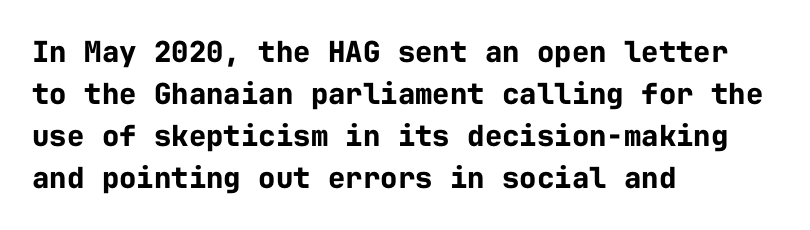
{"serif": "no", "italic": "no", "bold": "yes", "weight": "bold", "width": "normal", "stroke_contrast": "low", "x_height": "medium", "monospaced": "yes", "underline": "no", "align": "left", "line_spacing": "normal", "line_spacing_ratio": 1.45, "letter_spacing": "normal", "letter_spacing_em": 0.0, "glyph_px": 29}
